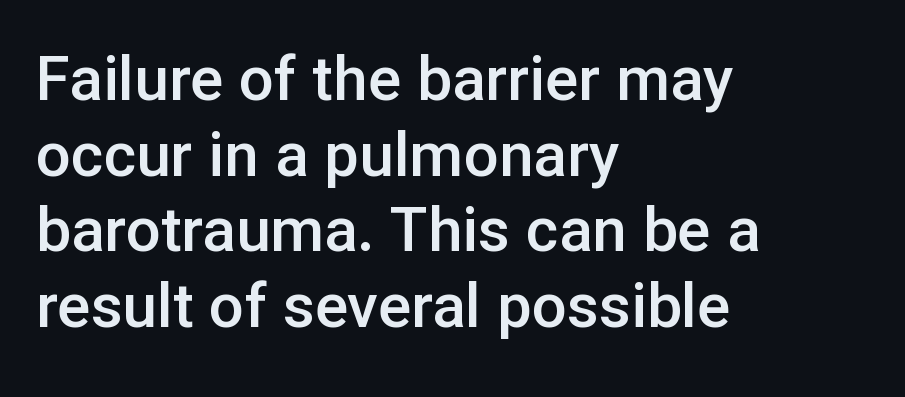
Q: Is the text bold? A: Semi-bold.
Q: Is the text italic (slanted)? A: No, it is upright.
Q: Is the typeface a serif or a sans-serif typeface? A: Sans-serif.
Q: Is the text underlined? A: No.
Q: How is the paragraph aligned? A: Left-aligned.
Q: Is the spacing between letters normal or unusually wide? A: Normal.
Q: Width (condensed, normal, or wide)? A: Normal.
Q: Stroke contrast? A: Low.
Q: x-height? A: Medium.
Q: Monospaced? A: No.
